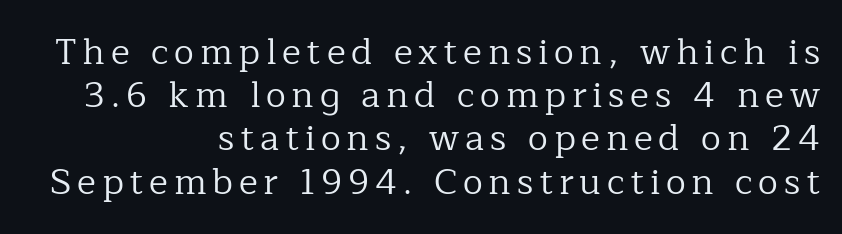
The weight tops out at a normal text grade. It's the straight-up-and-down kind of type. The letters carry serifs — small finishing strokes at the ends of their stems. Rule under the text: the space is simply empty. Caption: multi-line text, flush right, ragged left. The face used here is proportionally spaced, like ordinary book or web type.
